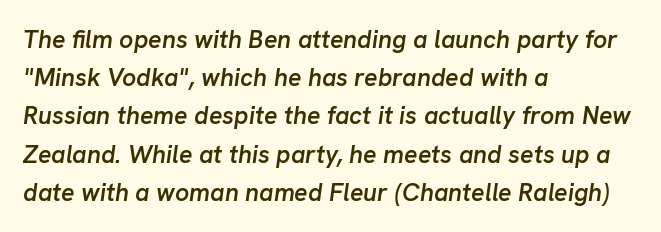
Q: Is the text bold? A: Semi-bold.
Q: Is the text italic (slanted)? A: Yes, it leans right by about 8 degrees.
Q: Is the text underlined? A: No.
Q: How is the paragraph aligned? A: Left-aligned.
Q: Is the spacing between letters normal or unusually wide? A: Normal.
Q: Is the spacing between lines tight, normal or loose? A: Normal.
